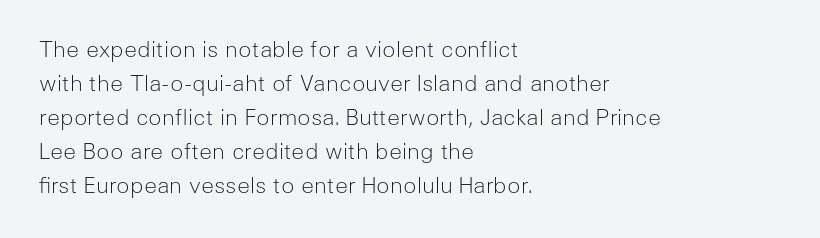
The image shows 22 px text type, upright; set left-aligned, normal line spacing (1.55x), normal letter spacing, not underlined.
